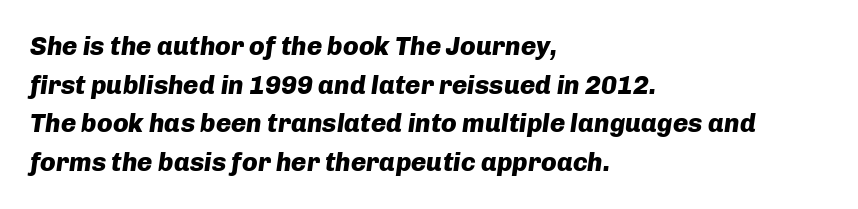
The text carries the slant typical of an italic or oblique font. Short note: letters normally spaced. As a designer I'd log this as weight 700, bold. The lines are quadded left. The block of text has a typical density, with ordinary space between rows.
